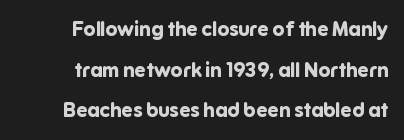
The image shows 20 px bold type, upright; set loose line spacing (2.03x), normal letter spacing, not underlined.
